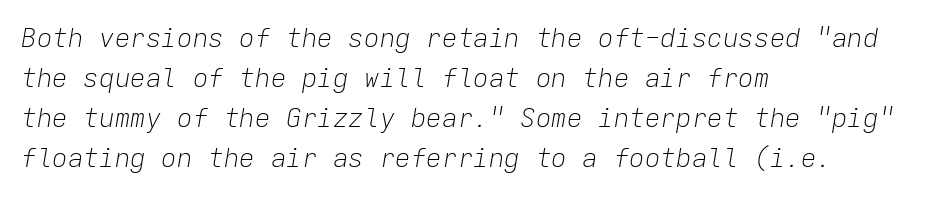
Q: Is the text bold? A: No.
Q: Is the text italic (slanted)? A: Yes, it leans right by about 9 degrees.
Q: Is the text underlined? A: No.
Q: How is the paragraph aligned? A: Left-aligned.
Q: Is the spacing between letters normal or unusually wide? A: Normal.
Q: Is the spacing between lines tight, normal or loose? A: Normal.
